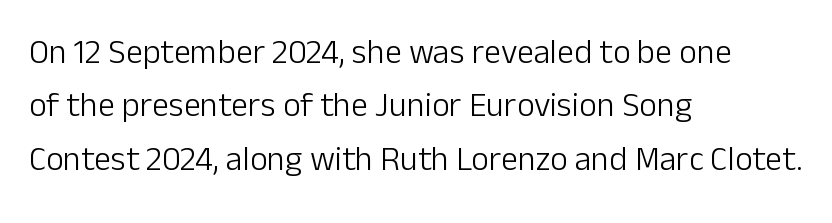
Q: Is the text bold? A: No.
Q: Is the text italic (slanted)? A: No, it is upright.
Q: Is the typeface a serif or a sans-serif typeface? A: Sans-serif.
Q: Is the text underlined? A: No.
Q: How is the paragraph aligned? A: Left-aligned.
Q: Is the spacing between letters normal or unusually wide? A: Normal.
Q: Is the spacing between lines tight, normal or loose? A: Normal.
Q: Width (condensed, normal, or wide)? A: Normal.
Q: Stroke contrast? A: Low.
Q: x-height? A: Medium.
Q: Monospaced? A: No.
